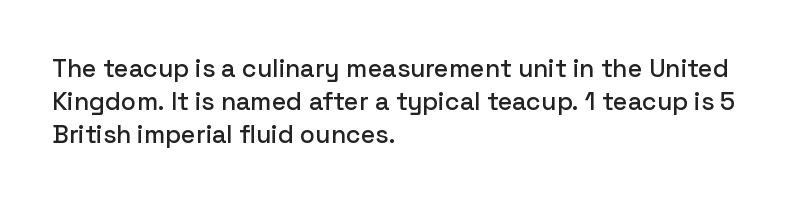
{"italic": "no", "underline": "no", "align": "left", "line_spacing": "normal", "line_spacing_ratio": 1.33, "letter_spacing": "normal", "letter_spacing_em": 0.0, "glyph_px": 25}
